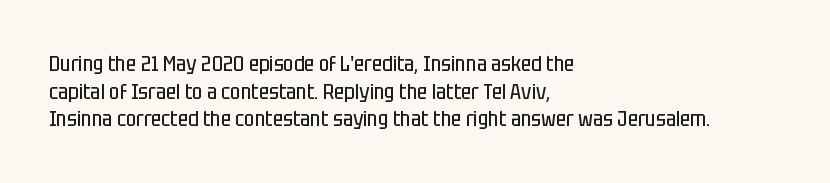
Q: Is the text bold? A: No.
Q: Is the text italic (slanted)? A: No, it is upright.
Q: Is the text underlined? A: No.
Q: How is the paragraph aligned? A: Left-aligned.
Q: Is the spacing between letters normal or unusually wide? A: Normal.
Q: Is the spacing between lines tight, normal or loose? A: Normal.
